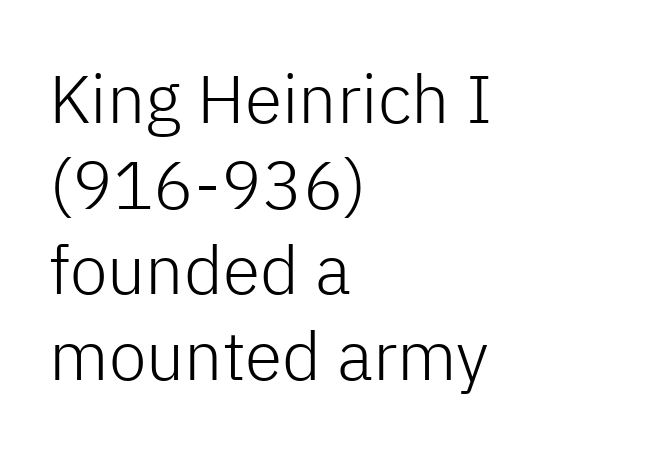
Q: Is the text bold? A: No.
Q: Is the text italic (slanted)? A: No, it is upright.
Q: Is the typeface a serif or a sans-serif typeface? A: Sans-serif.
Q: Is the text underlined? A: No.
Q: How is the paragraph aligned? A: Left-aligned.
Q: Is the spacing between letters normal or unusually wide? A: Normal.
Q: Is the spacing between lines tight, normal or loose? A: Normal.
Q: Width (condensed, normal, or wide)? A: Normal.
Q: Stroke contrast? A: Low.
Q: x-height? A: Medium.
Q: Monospaced? A: No.
